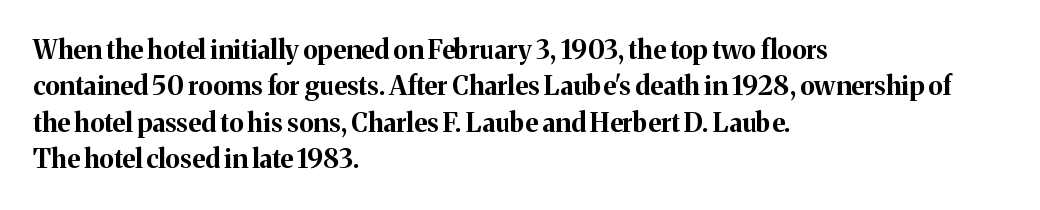
Q: Is the text bold? A: Yes.
Q: Is the text italic (slanted)? A: No, it is upright.
Q: Is the text underlined? A: No.
Q: How is the paragraph aligned? A: Left-aligned.
Q: Is the spacing between letters normal or unusually wide? A: Normal.
Q: Is the spacing between lines tight, normal or loose? A: Normal.
